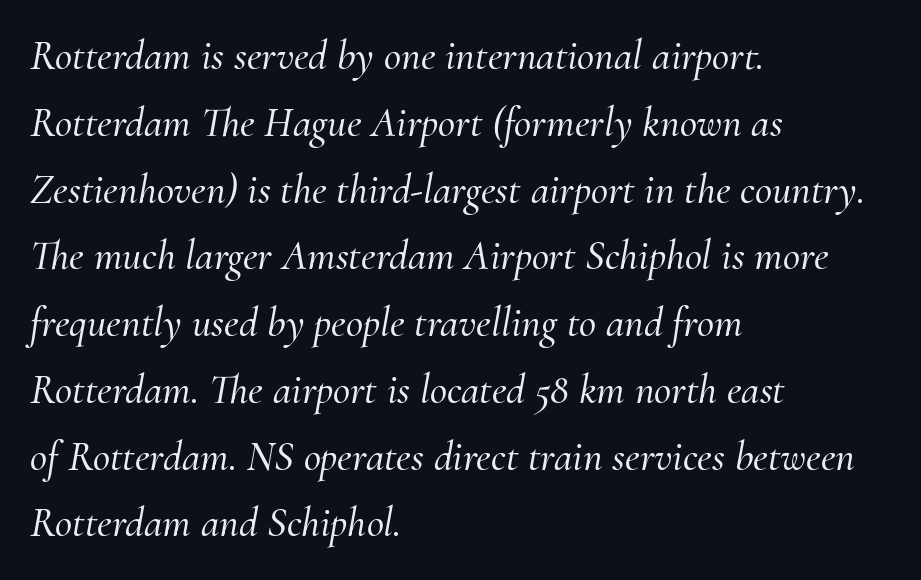
{"serif": "yes", "italic": "yes", "lean": "right", "slant_degrees": 10, "width": "normal", "stroke_contrast": "medium", "x_height": "small", "monospaced": "no", "underline": "no", "align": "left", "line_spacing": "normal", "line_spacing_ratio": 1.59, "letter_spacing": "normal", "letter_spacing_em": 0.0, "glyph_px": 42}
